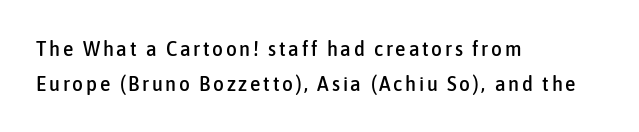
{"italic": "no", "underline": "no", "align": "left", "line_spacing": "normal", "line_spacing_ratio": 1.66, "glyph_px": 21}
